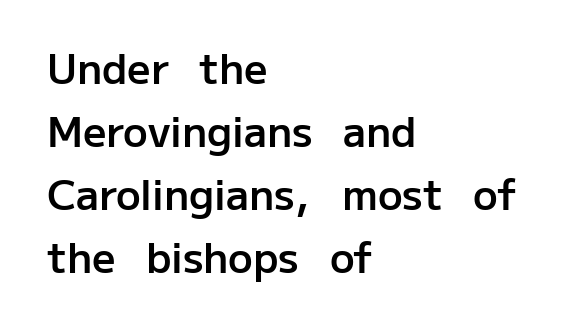
The image shows 41 px semibold sans-serif type, upright; set left-aligned, normal line spacing (1.54x), normal letter spacing, not underlined; low stroke contrast and a medium x-height.
